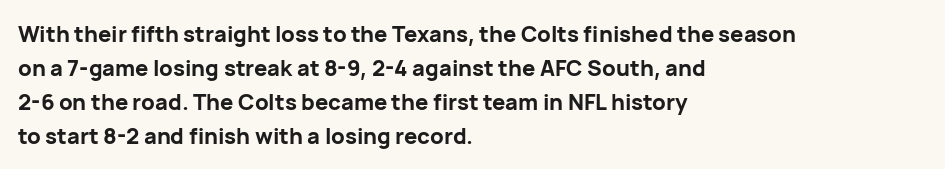
{"italic": "no", "bold": "yes", "underline": "no", "align": "left", "line_spacing": "normal", "line_spacing_ratio": 1.54, "letter_spacing": "normal", "letter_spacing_em": 0.0, "glyph_px": 22}
